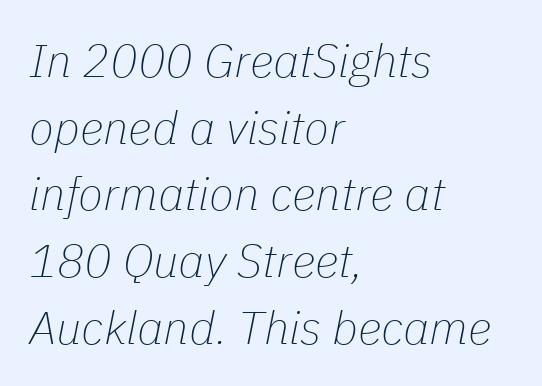
Q: Is the text bold? A: No.
Q: Is the text italic (slanted)? A: Yes, it leans right by about 11 degrees.
Q: Is the text underlined? A: No.
Q: How is the paragraph aligned? A: Left-aligned.
Q: Is the spacing between letters normal or unusually wide? A: Normal.
Q: Is the spacing between lines tight, normal or loose? A: Normal.
Q: Width (condensed, normal, or wide)? A: Normal.
Q: Stroke contrast? A: Low.
Q: x-height? A: Medium.
Q: Monospaced? A: No.
